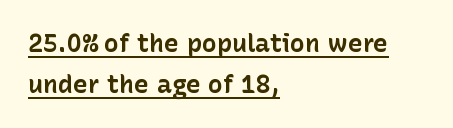
Q: Is the text bold? A: Yes.
Q: Is the text italic (slanted)? A: No, it is upright.
Q: Is the text underlined? A: Yes.
Q: How is the paragraph aligned? A: Left-aligned.
Q: Is the spacing between letters normal or unusually wide? A: Normal.
Q: Is the spacing between lines tight, normal or loose? A: Normal.
